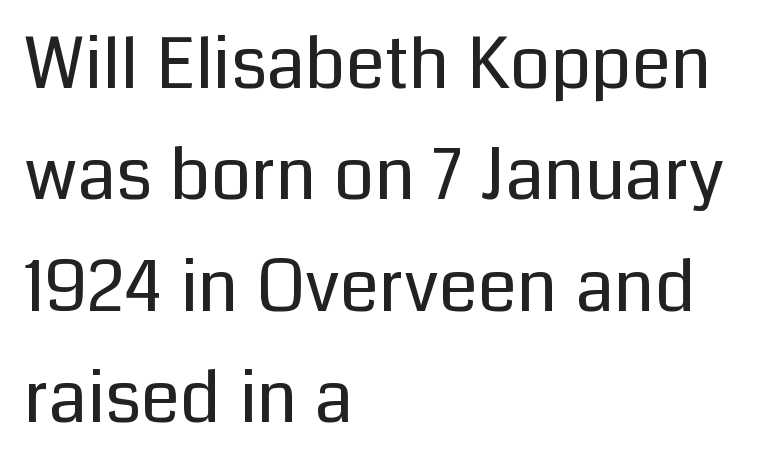
Q: Is the text bold? A: No.
Q: Is the text italic (slanted)? A: No, it is upright.
Q: Is the typeface a serif or a sans-serif typeface? A: Sans-serif.
Q: Is the text underlined? A: No.
Q: How is the paragraph aligned? A: Left-aligned.
Q: Is the spacing between letters normal or unusually wide? A: Normal.
Q: Is the spacing between lines tight, normal or loose? A: Normal.
Q: Width (condensed, normal, or wide)? A: Normal.
Q: Stroke contrast? A: Low.
Q: x-height? A: Medium.
Q: Monospaced? A: No.
